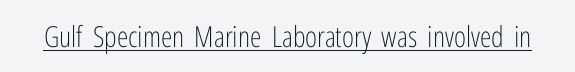
The image shows 29 px light, condensed sans-serif type, upright; set normal letter spacing, underlined; low stroke contrast and a medium x-height.
